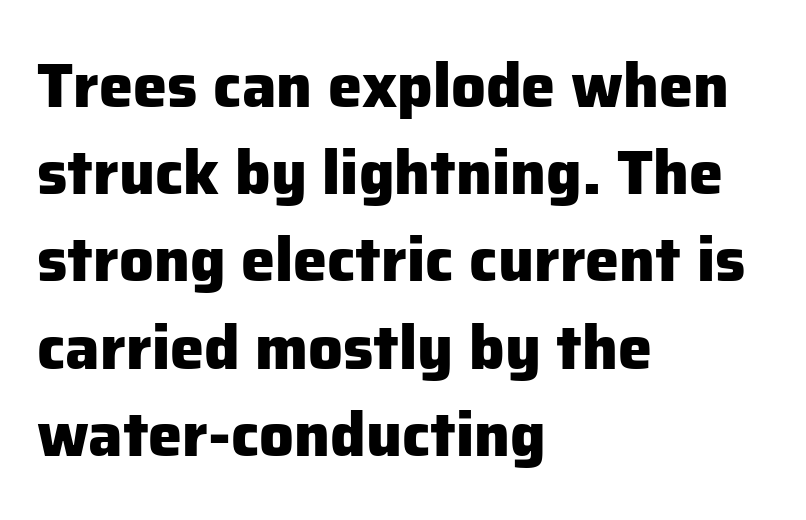
The baseline area is clear. The rendering shows plain stroke endings on the letterforms — a sans-serif design. The compositor pushed each line to the left boundary. This block has exactly the height ordinary leading produces. This sample has the flowing, uneven cadence of proportional lettering.
